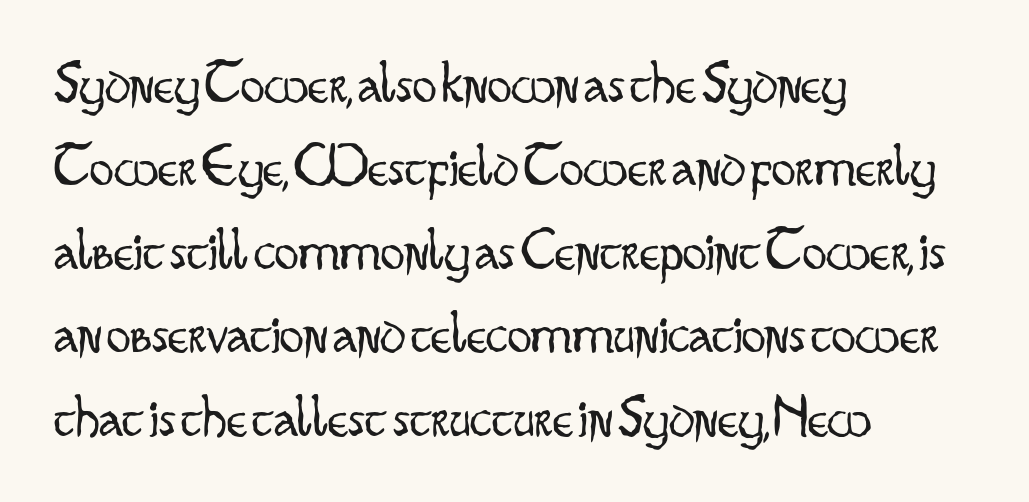
Proportional: the letters do not fall into vertical columns. Quick note: underline off. The weight tops out at a normal text grade. Caption: standard tracking, unaltered. The typesetter chose a ragged-right arrangement here.
